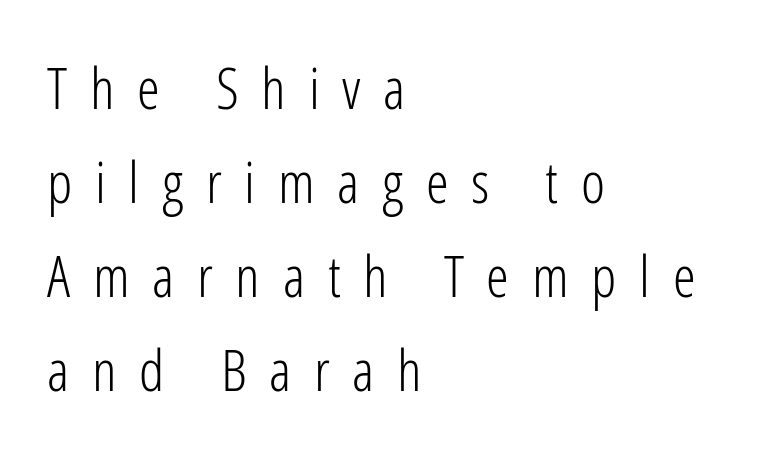
The face used here is proportionally spaced, like ordinary book or web type. The leading is moderate, giving the passage an even texture. Vertical stems look standard width or narrower in stroke. The string is rendered with underlining switched off. Italic: no, the glyphs are upright roman.
